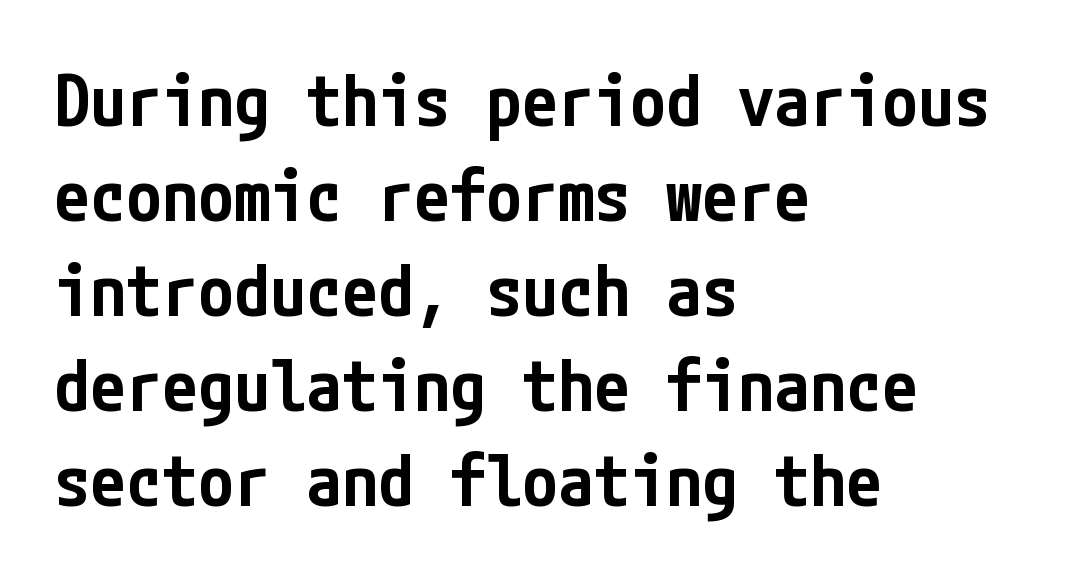
Q: Is the text bold? A: Semi-bold.
Q: Is the text italic (slanted)? A: No, it is upright.
Q: Is the typeface a serif or a sans-serif typeface? A: Sans-serif.
Q: Is the text underlined? A: No.
Q: How is the paragraph aligned? A: Left-aligned.
Q: Is the spacing between letters normal or unusually wide? A: Normal.
Q: Is the spacing between lines tight, normal or loose? A: Normal.
Q: Width (condensed, normal, or wide)? A: Condensed.
Q: Stroke contrast? A: Low.
Q: x-height? A: Medium.
